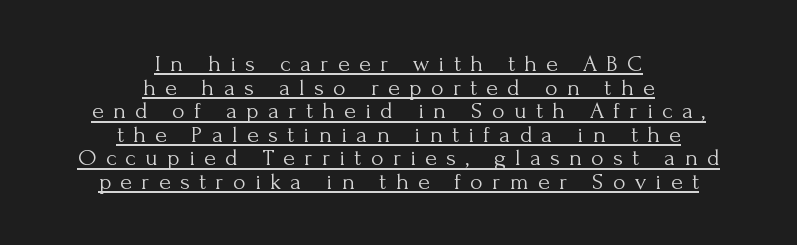
{"italic": "no", "bold": "no", "underline": "yes", "align": "center", "line_spacing": "tight", "line_spacing_ratio": 0.98, "letter_spacing": "wide", "letter_spacing_em": 0.39, "glyph_px": 24}
